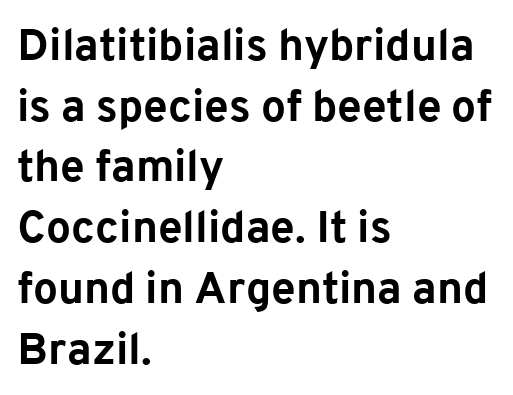
{"serif": "no", "italic": "no", "bold": "yes", "weight": "bold", "width": "normal", "stroke_contrast": "low", "x_height": "medium", "monospaced": "no", "underline": "no", "align": "left", "line_spacing": "normal", "line_spacing_ratio": 1.38, "letter_spacing": "normal", "letter_spacing_em": 0.0, "glyph_px": 44}
